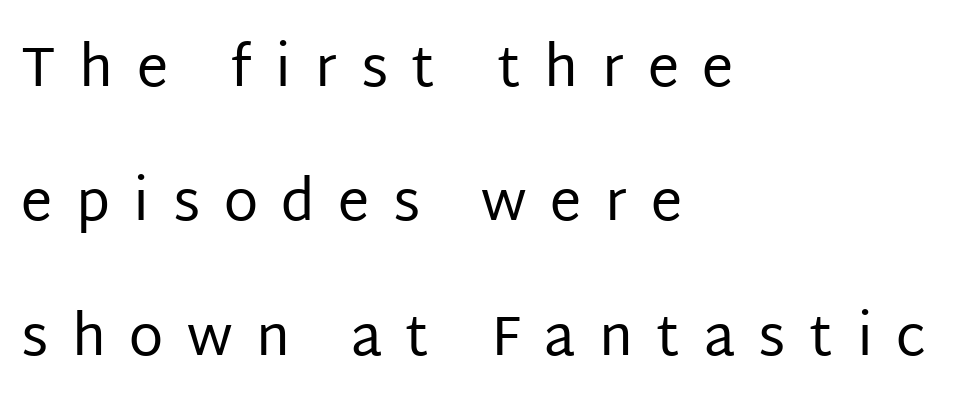
{"serif": "no", "italic": "no", "bold": "no", "weight": "regular", "width": "normal", "stroke_contrast": "low", "x_height": "large", "monospaced": "no", "underline": "no", "align": "left", "line_spacing": "loose", "line_spacing_ratio": 2.4, "letter_spacing": "wide", "letter_spacing_em": 0.42, "glyph_px": 56}
